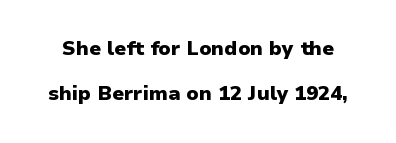
{"italic": "no", "bold": "yes", "underline": "no", "line_spacing": "loose", "line_spacing_ratio": 2.27, "letter_spacing": "normal", "letter_spacing_em": 0.0, "glyph_px": 20}
